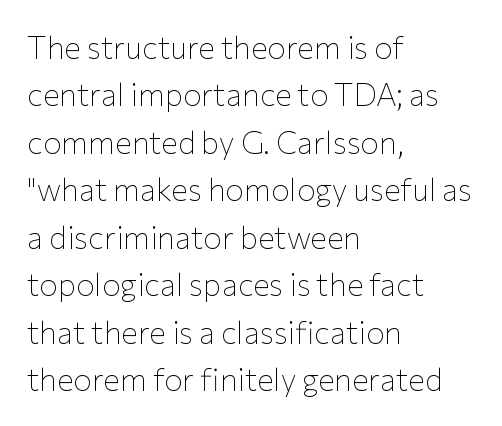
The image shows 31 px thin sans-serif type, upright; set left-aligned, normal line spacing (1.53x), normal letter spacing, not underlined; low stroke contrast and a medium x-height.
